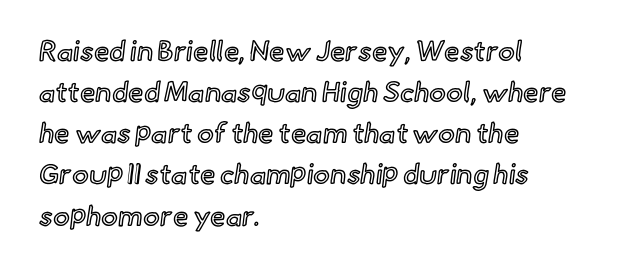
Q: Is the text italic (slanted)? A: Yes.
Q: Is the text underlined? A: No.
Q: How is the paragraph aligned? A: Left-aligned.
Q: Is the spacing between letters normal or unusually wide? A: Normal.
Q: Is the spacing between lines tight, normal or loose? A: Normal.
Q: Width (condensed, normal, or wide)? A: Normal.
Q: x-height? A: Small.
Q: Monospaced? A: No.
